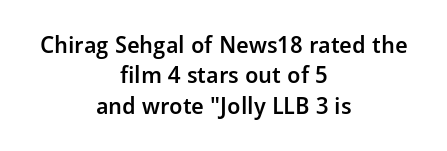
The image shows 23 px text type, upright; set centered, normal line spacing (1.32x), normal letter spacing, not underlined.
